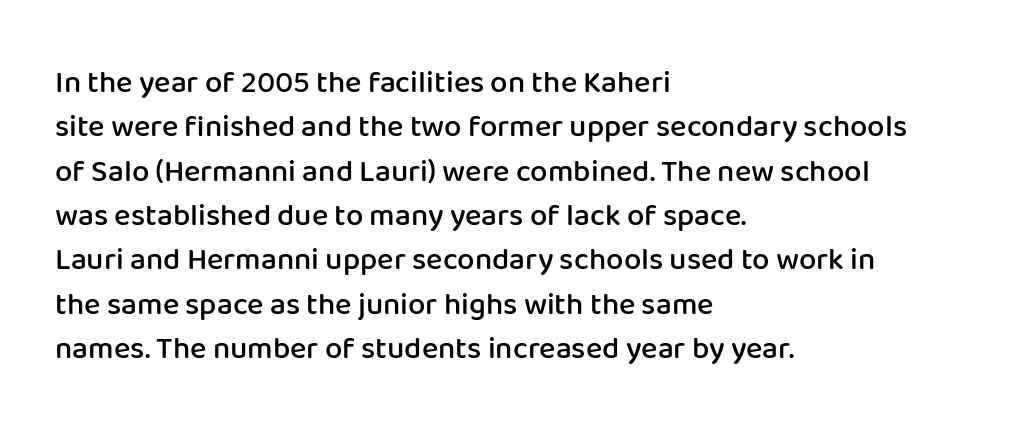
Q: Is the text bold? A: Semi-bold.
Q: Is the text italic (slanted)? A: No, it is upright.
Q: Is the typeface a serif or a sans-serif typeface? A: Sans-serif.
Q: Is the text underlined? A: No.
Q: How is the paragraph aligned? A: Left-aligned.
Q: Is the spacing between letters normal or unusually wide? A: Normal.
Q: Is the spacing between lines tight, normal or loose? A: Normal.
Q: Width (condensed, normal, or wide)? A: Normal.
Q: Stroke contrast? A: Low.
Q: x-height? A: Medium.
Q: Monospaced? A: No.
